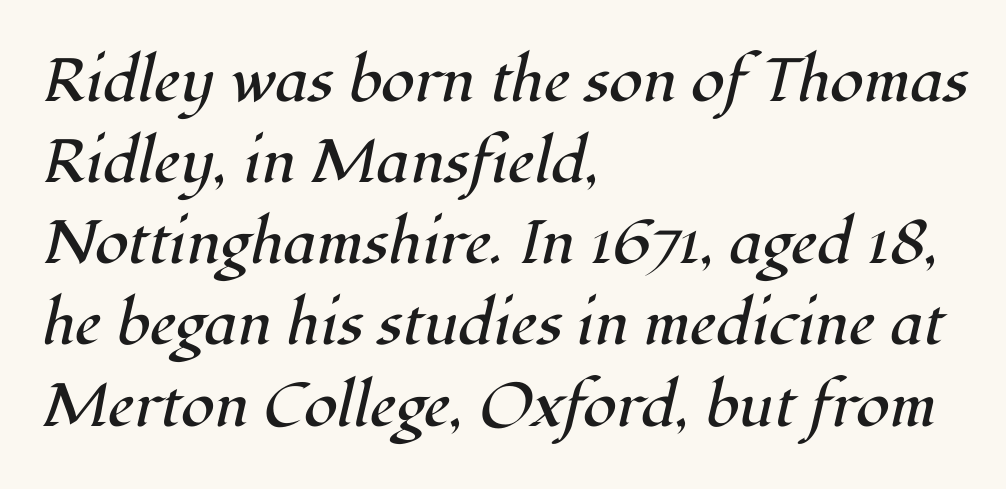
The image shows 61 px regular-weight serif type, italic (leaning right); set left-aligned, normal line spacing (1.33x), normal letter spacing, not underlined; high stroke contrast and a medium x-height.
